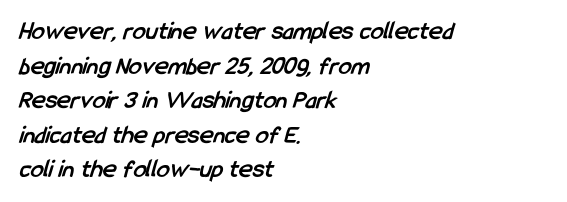
Q: Is the text bold? A: Yes.
Q: Is the text underlined? A: No.
Q: How is the paragraph aligned? A: Left-aligned.
Q: Is the spacing between letters normal or unusually wide? A: Normal.
Q: Is the spacing between lines tight, normal or loose? A: Normal.
